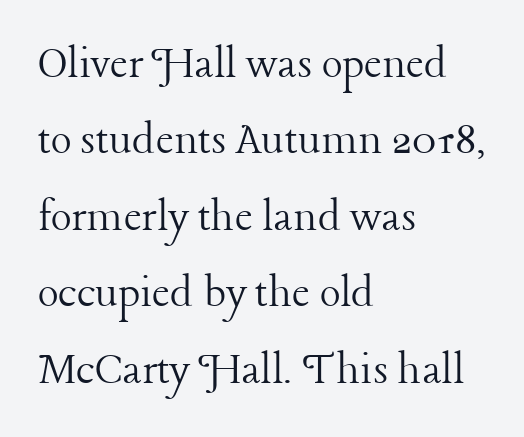
Unmarked baselines from the first word to the last. What stands out about the letter spacing? Nothing — it is the standard amount. A typesetter would mark this as roman, not italic. The space between consecutive lines is moderate.
